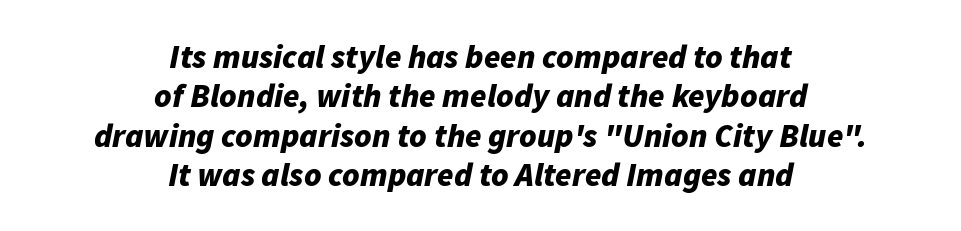
{"italic": "yes", "lean": "right", "slant_degrees": 11, "bold": "yes", "weight": "bold", "width": "normal", "stroke_contrast": "low", "x_height": "medium", "monospaced": "no", "underline": "no", "align": "center", "line_spacing_ratio": 1.19, "letter_spacing": "normal", "letter_spacing_em": 0.0, "glyph_px": 33}
